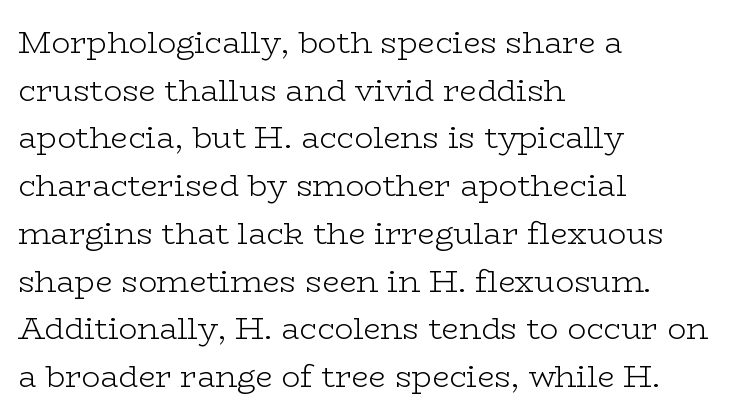
{"serif": "yes", "italic": "no", "bold": "no", "weight": "light", "width": "wide", "stroke_contrast": "low", "x_height": "medium", "monospaced": "no", "underline": "no", "align": "left", "line_spacing": "normal", "line_spacing_ratio": 1.54, "letter_spacing": "normal", "letter_spacing_em": 0.0, "glyph_px": 31}
